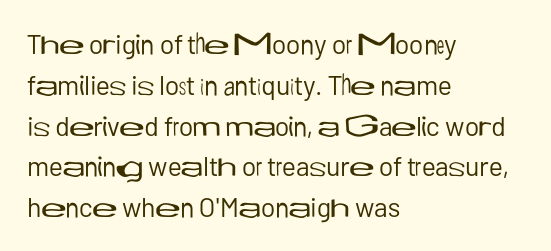
The passage shown stacks its lines at a standard gap. Plain, unruled lines of type. Summary of weight: not heavy and not bold. The rendering keeps characters at their native spacing. Notice how the stems are strictly vertical — no italics here.
